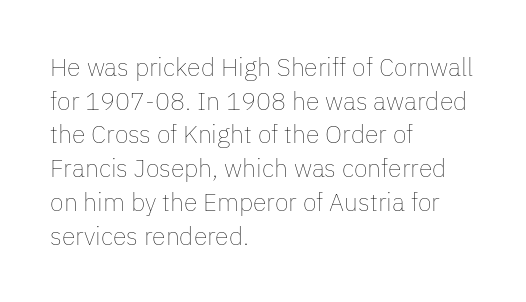
Honestly, there is no underline to notice here at all. When letters stand straight like this, we call the style roman or upright. The passage shown stacks its lines at a standard gap. Horizontal alignment here is leftward, the default for most running prose. Ink coverage per letter is moderate at most.
